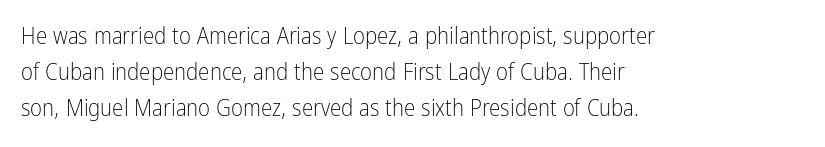
{"italic": "no", "bold": "no", "underline": "no", "align": "left", "line_spacing": "normal", "line_spacing_ratio": 1.57, "letter_spacing": "normal", "letter_spacing_em": 0.0, "glyph_px": 23}
